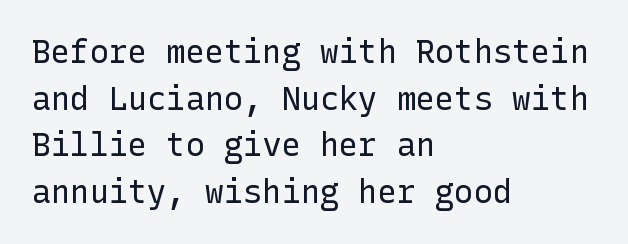
The image shows 32 px regular-weight sans-serif type, upright; set left-aligned, normal line spacing (1.46x), normal letter spacing, not underlined; low stroke contrast and a medium x-height.
